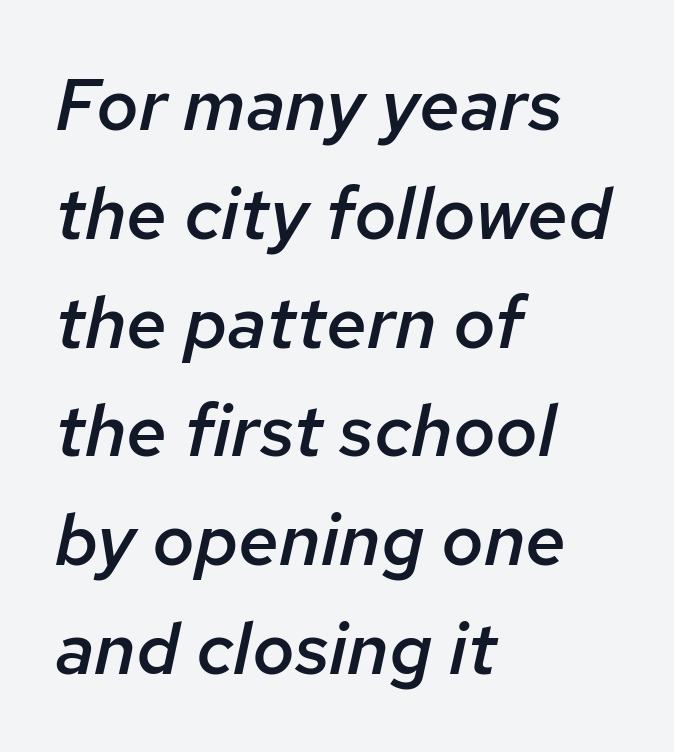
{"italic": "yes", "lean": "right", "slant_degrees": 12, "bold": "semi", "weight": "semibold", "width": "normal", "stroke_contrast": "low", "x_height": "medium", "monospaced": "no", "underline": "no", "align": "left", "line_spacing": "normal", "line_spacing_ratio": 1.49, "letter_spacing": "normal", "letter_spacing_em": 0.0, "glyph_px": 73}
